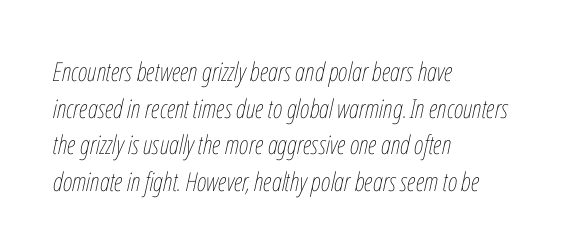
Has an underline been added? It has not. One-word summary of the alignment: left. Regarding leading, the lines here are spaced in the standard way. Yep, that's italic — everything's leaning. Caption: face not bold, strokes unweighted. The letterforms sit shoulder to shoulder at normal distance.
